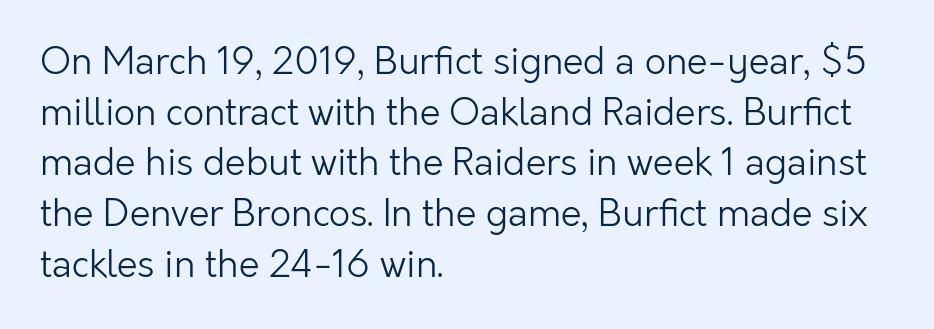
The image shows 37 px light sans-serif type, upright; set left-aligned, normal line spacing (1.37x), normal letter spacing, not underlined; low stroke contrast and a medium x-height.
